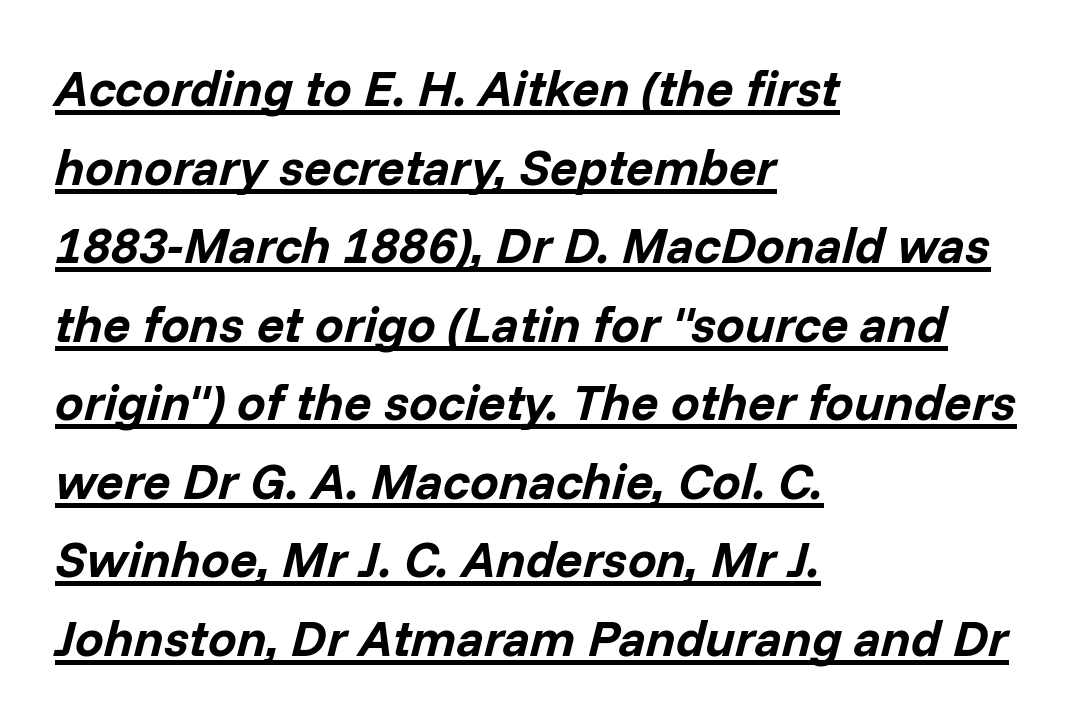
{"italic": "yes", "lean": "right", "slant_degrees": 14, "bold": "yes", "weight": "bold", "width": "normal", "stroke_contrast": "low", "x_height": "medium", "monospaced": "no", "underline": "yes", "align": "left", "line_spacing": "normal", "line_spacing_ratio": 1.54, "letter_spacing": "normal", "letter_spacing_em": 0.0, "glyph_px": 51}
